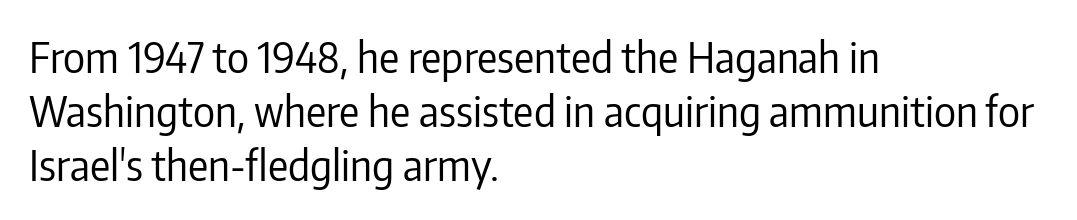
The image shows 42 px regular-weight, condensed sans-serif type, upright; set left-aligned, normal line spacing (1.28x), normal letter spacing, not underlined; low stroke contrast and a medium x-height.
